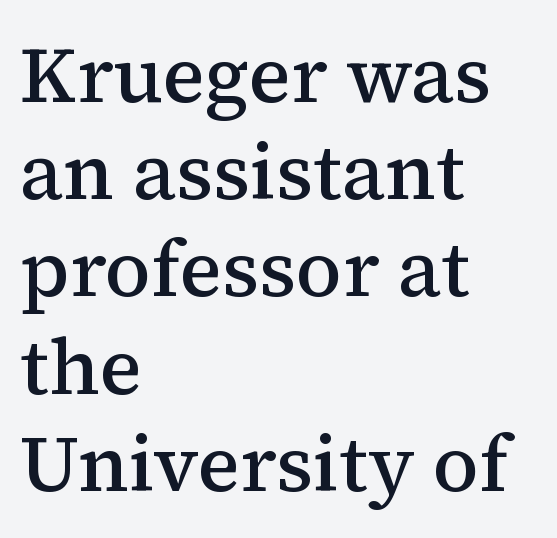
Q: Is the text bold? A: Semi-bold.
Q: Is the text italic (slanted)? A: No, it is upright.
Q: Is the typeface a serif or a sans-serif typeface? A: Serif.
Q: Is the text underlined? A: No.
Q: How is the paragraph aligned? A: Left-aligned.
Q: Is the spacing between letters normal or unusually wide? A: Normal.
Q: Width (condensed, normal, or wide)? A: Normal.
Q: Stroke contrast? A: Medium.
Q: x-height? A: Medium.
Q: Monospaced? A: No.
